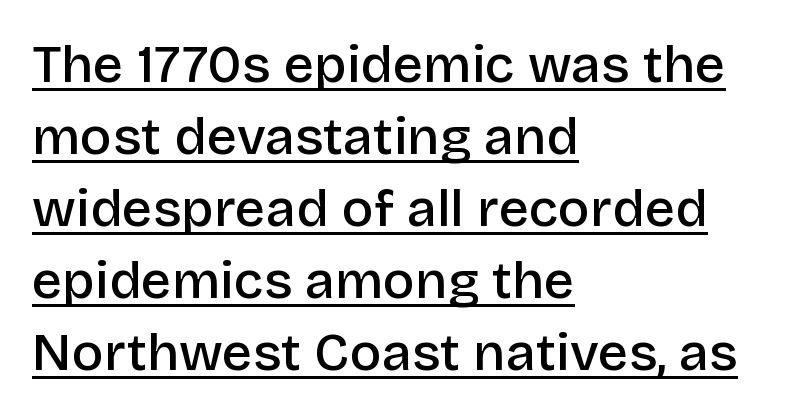
{"serif": "no", "italic": "no", "bold": "semi", "weight": "semibold", "width": "normal", "stroke_contrast": "low", "x_height": "large", "monospaced": "no", "underline": "yes", "align": "left", "line_spacing": "normal", "line_spacing_ratio": 1.36, "letter_spacing": "normal", "letter_spacing_em": 0.0, "glyph_px": 53}
